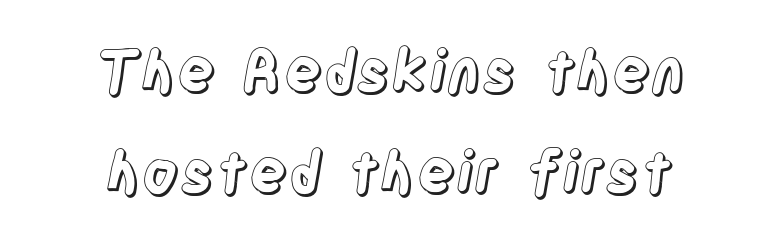
The rendering uses natural spacing where letterforms have individual widths. Only glyphs here, with clear space below each row. In terms of letterspacing, this is plain default setting.
